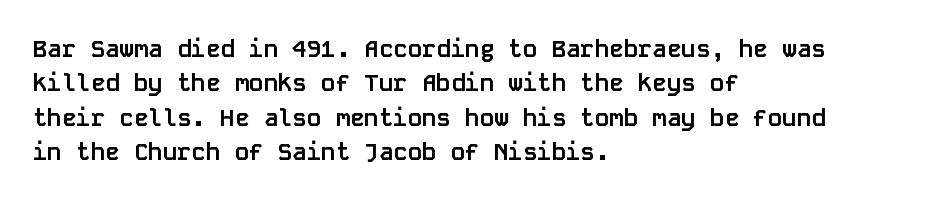
{"italic": "no", "bold": "yes", "underline": "no", "align": "left", "line_spacing": "normal", "line_spacing_ratio": 1.43, "letter_spacing": "normal", "letter_spacing_em": 0.0, "glyph_px": 24}
